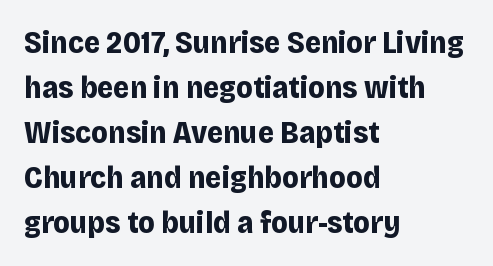
Clear beneath every line of the passage. Varying glyph widths throughout — classic text-font behaviour. The glyphs have the mass of a bold cut. These lines stack with their left ends in a neat column. Does the lettering tilt? It doesn't — this is upright.
